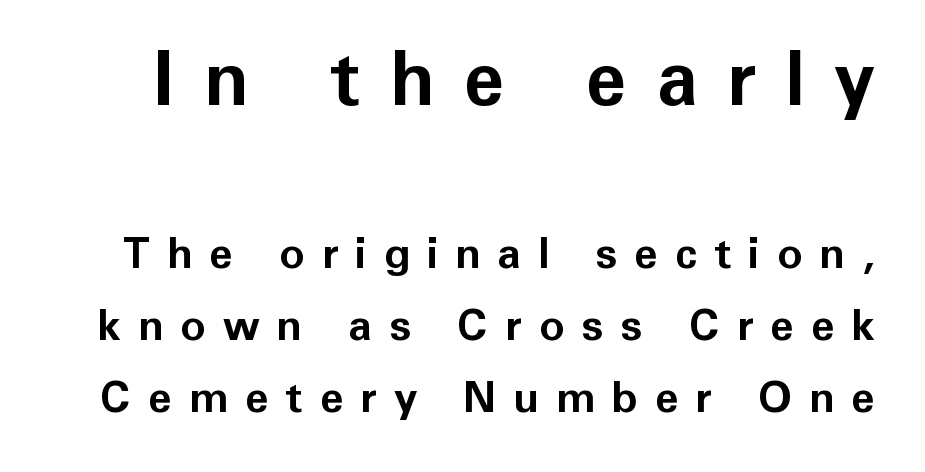
Look at the glyph heights: the upper group is clearly the bigger setting. This block has exactly the height ordinary leading produces. Character widths vary here, with narrow letters taking less room than wide ones. I'd describe the lettering as bold — thick and assertive.
